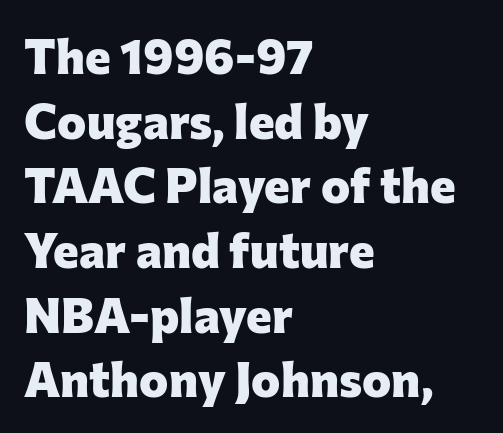
Q: Is the text bold? A: Yes.
Q: Is the text italic (slanted)? A: No, it is upright.
Q: Is the typeface a serif or a sans-serif typeface? A: Sans-serif.
Q: Is the text underlined? A: No.
Q: How is the paragraph aligned? A: Left-aligned.
Q: Is the spacing between letters normal or unusually wide? A: Normal.
Q: Is the spacing between lines tight, normal or loose? A: Normal.
Q: Width (condensed, normal, or wide)? A: Normal.
Q: Stroke contrast? A: Low.
Q: x-height? A: Medium.
Q: Monospaced? A: No.
